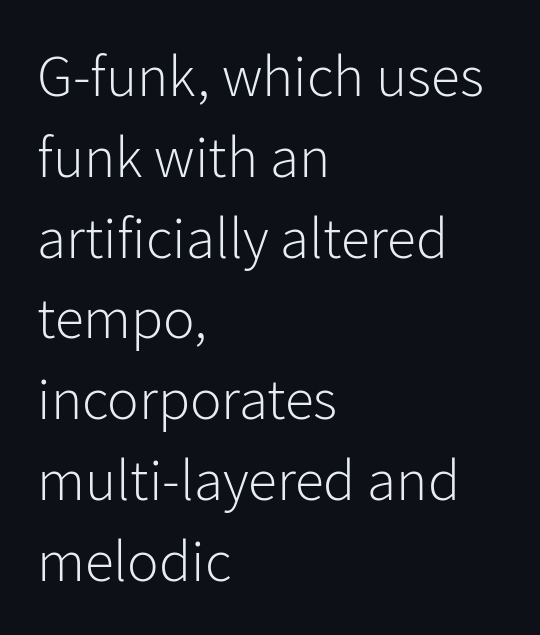
Q: Is the text bold? A: No.
Q: Is the text italic (slanted)? A: No, it is upright.
Q: Is the typeface a serif or a sans-serif typeface? A: Sans-serif.
Q: Is the text underlined? A: No.
Q: How is the paragraph aligned? A: Left-aligned.
Q: Is the spacing between letters normal or unusually wide? A: Normal.
Q: Is the spacing between lines tight, normal or loose? A: Normal.
Q: Width (condensed, normal, or wide)? A: Normal.
Q: Stroke contrast? A: Low.
Q: x-height? A: Medium.
Q: Monospaced? A: No.
